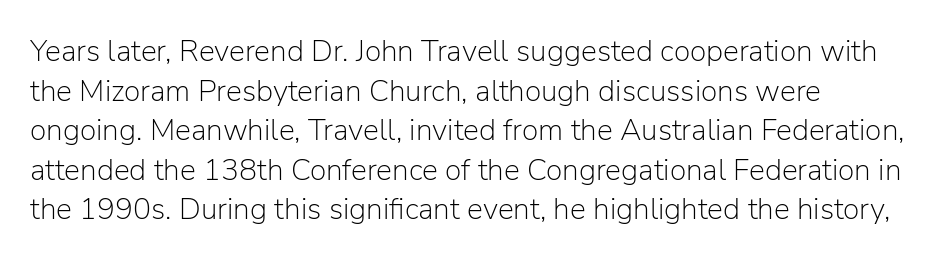
{"serif": "no", "italic": "no", "bold": "no", "weight": "light", "width": "normal", "stroke_contrast": "low", "x_height": "medium", "monospaced": "no", "underline": "no", "align": "left", "line_spacing": "normal", "line_spacing_ratio": 1.32, "letter_spacing": "normal", "letter_spacing_em": 0.0, "glyph_px": 30}
